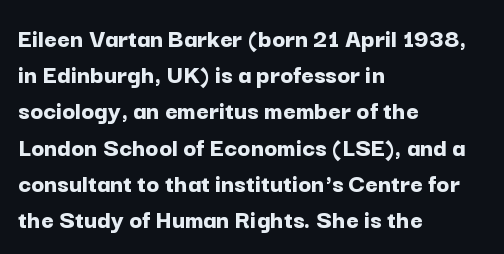
The image shows 27 px bold type, upright; set left-aligned, normal line spacing (1.34x), normal letter spacing, not underlined.
